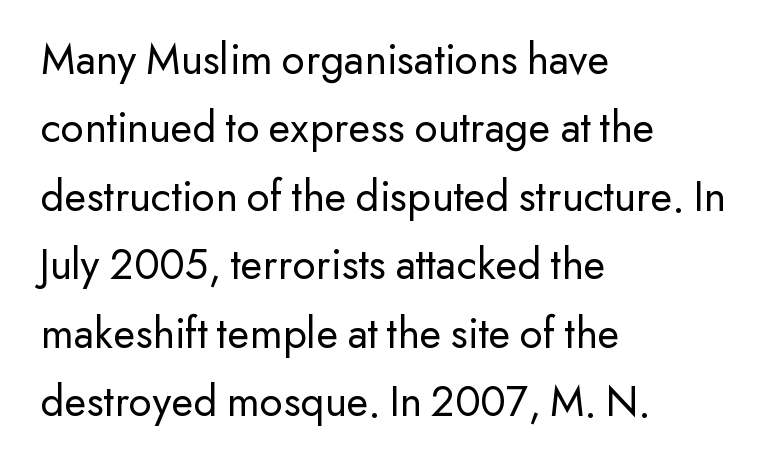
{"serif": "no", "italic": "no", "bold": "no", "weight": "regular", "width": "normal", "stroke_contrast": "low", "x_height": "small", "monospaced": "no", "underline": "no", "align": "left", "line_spacing": "normal", "line_spacing_ratio": 1.52, "letter_spacing": "normal", "letter_spacing_em": 0.0, "glyph_px": 45}
